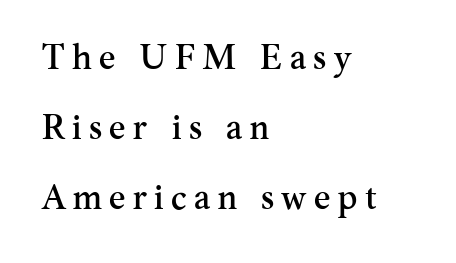
The image shows 35 px serif type, upright; set left-aligned, loose line spacing (2.0x), unusually wide letter spacing (+0.21 em), not underlined; medium stroke contrast and a small x-height.
